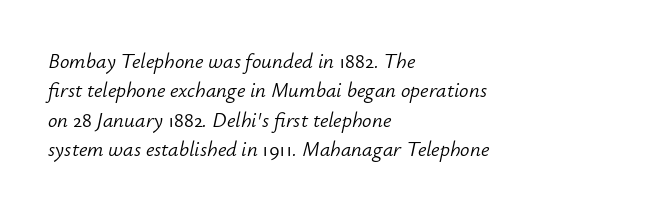
{"italic": "yes", "lean": "right", "slant_degrees": 12, "bold": "no", "underline": "no", "align": "left", "line_spacing": "normal", "line_spacing_ratio": 1.4, "letter_spacing": "normal", "letter_spacing_em": 0.0, "glyph_px": 21}
